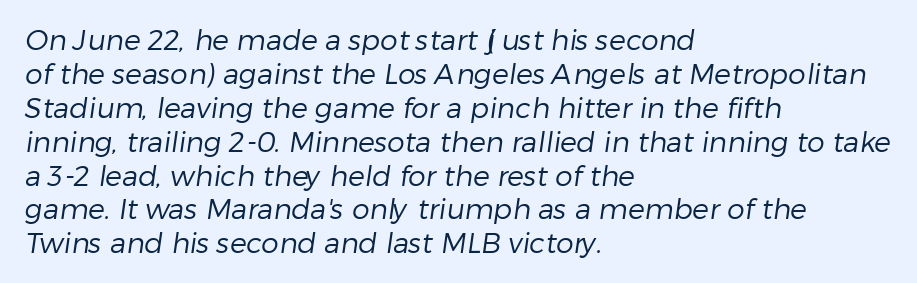
Q: Is the text bold? A: No.
Q: Is the typeface a serif or a sans-serif typeface? A: Sans-serif.
Q: Is the text underlined? A: No.
Q: How is the paragraph aligned? A: Left-aligned.
Q: Is the spacing between letters normal or unusually wide? A: Normal.
Q: Width (condensed, normal, or wide)? A: Normal.
Q: Stroke contrast? A: Low.
Q: x-height? A: Medium.
Q: Monospaced? A: No.
